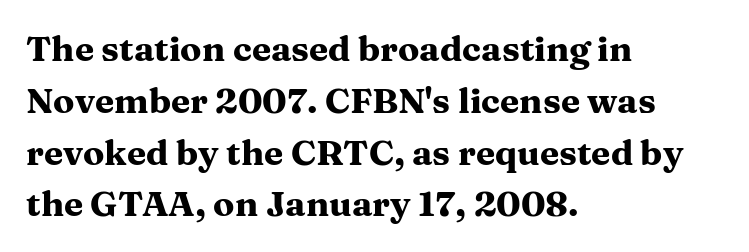
Q: Is the text bold? A: Yes.
Q: Is the text italic (slanted)? A: No, it is upright.
Q: Is the typeface a serif or a sans-serif typeface? A: Serif.
Q: Is the text underlined? A: No.
Q: How is the paragraph aligned? A: Left-aligned.
Q: Is the spacing between letters normal or unusually wide? A: Normal.
Q: Is the spacing between lines tight, normal or loose? A: Normal.
Q: Width (condensed, normal, or wide)? A: Wide.
Q: Stroke contrast? A: Medium.
Q: x-height? A: Medium.
Q: Monospaced? A: No.
